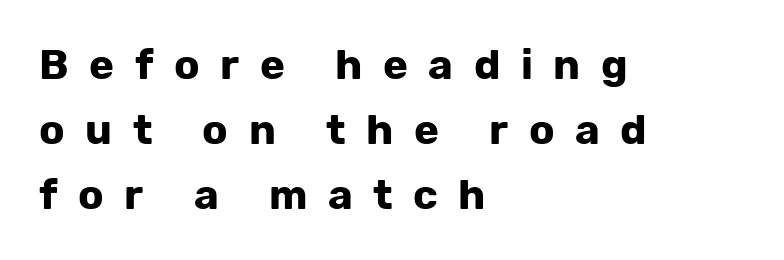
Q: Is the text bold? A: Yes.
Q: Is the text italic (slanted)? A: No, it is upright.
Q: Is the typeface a serif or a sans-serif typeface? A: Sans-serif.
Q: Is the text underlined? A: No.
Q: How is the paragraph aligned? A: Left-aligned.
Q: Is the spacing between letters normal or unusually wide? A: Unusually wide.
Q: Is the spacing between lines tight, normal or loose? A: Normal.
Q: Width (condensed, normal, or wide)? A: Normal.
Q: Stroke contrast? A: Low.
Q: x-height? A: Medium.
Q: Monospaced? A: No.
